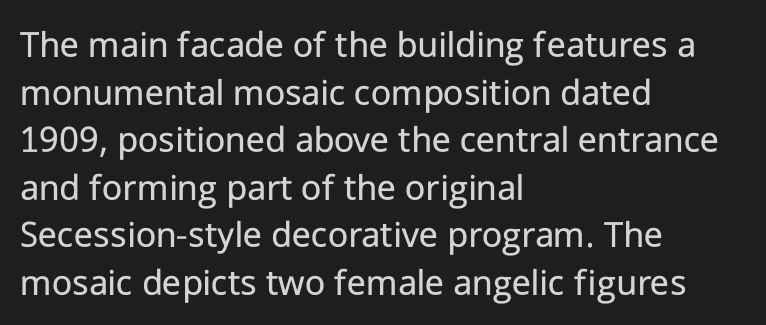
Which margin do the lines hug? The left one — the right edge is uneven. Characters remain perfectly vertical along every line. In terms of letterspacing, this is plain default setting. Think standard paragraph weight, or any step lighter than that. Type without underlining.
